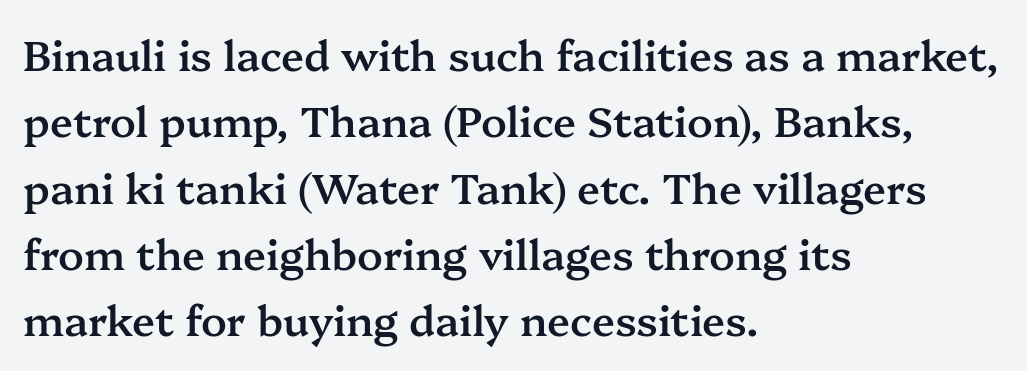
The image shows 42 px semibold serif type, upright; set left-aligned, normal line spacing (1.58x), normal letter spacing, not underlined; medium stroke contrast and a medium x-height.
